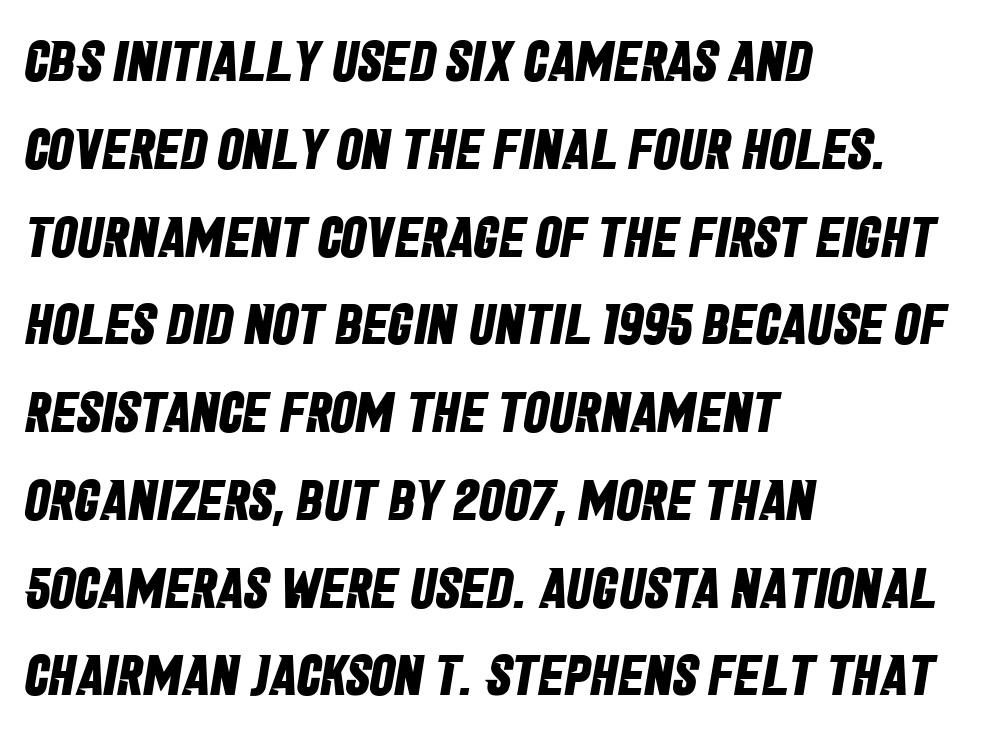
{"serif": "no", "bold": "yes", "weight": "bold", "width": "condensed", "stroke_contrast": "low", "x_height": "large", "monospaced": "no", "underline": "no", "align": "left", "line_spacing": "normal", "line_spacing_ratio": 1.54, "letter_spacing": "normal", "letter_spacing_em": 0.0, "glyph_px": 57}
